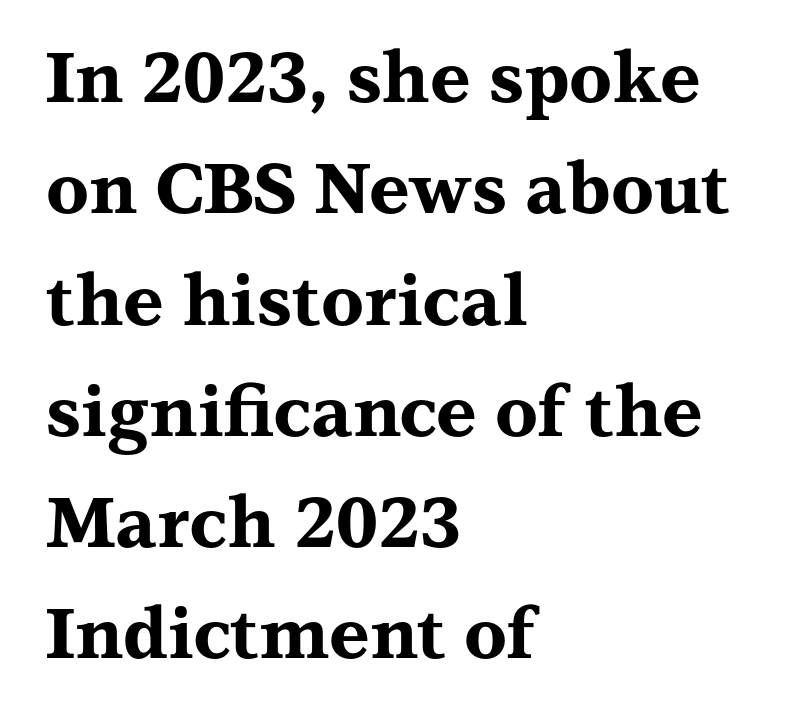
Q: Is the text bold? A: Yes.
Q: Is the text italic (slanted)? A: No, it is upright.
Q: Is the typeface a serif or a sans-serif typeface? A: Serif.
Q: Is the text underlined? A: No.
Q: How is the paragraph aligned? A: Left-aligned.
Q: Is the spacing between letters normal or unusually wide? A: Normal.
Q: Is the spacing between lines tight, normal or loose? A: Normal.
Q: Width (condensed, normal, or wide)? A: Wide.
Q: Stroke contrast? A: Medium.
Q: x-height? A: Medium.
Q: Monospaced? A: No.
